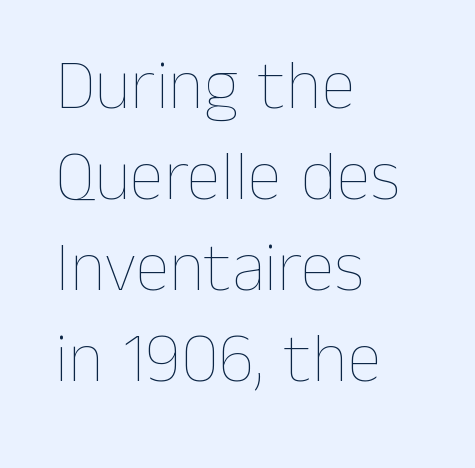
{"italic": "no", "bold": "no", "weight": "thin", "width": "normal", "stroke_contrast": "low", "x_height": "medium", "monospaced": "no", "underline": "no", "align": "left", "line_spacing": "normal", "line_spacing_ratio": 1.3, "letter_spacing": "normal", "letter_spacing_em": 0.0, "glyph_px": 70}
